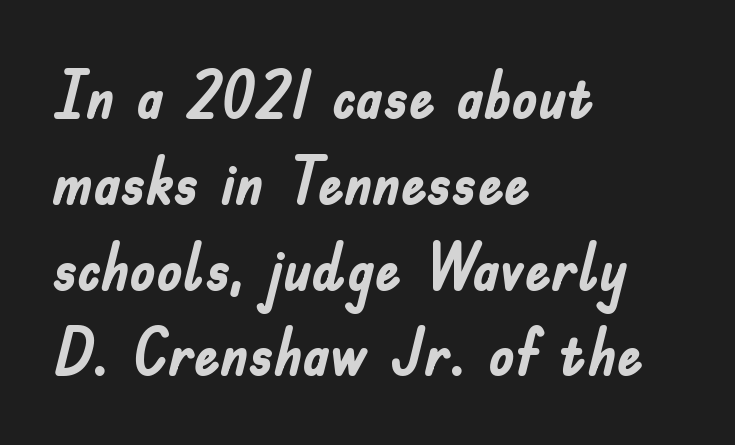
The image shows 65 px semibold, condensed sans-serif type; set left-aligned, normal line spacing (1.32x), normal letter spacing, not underlined; low stroke contrast and a small x-height.
